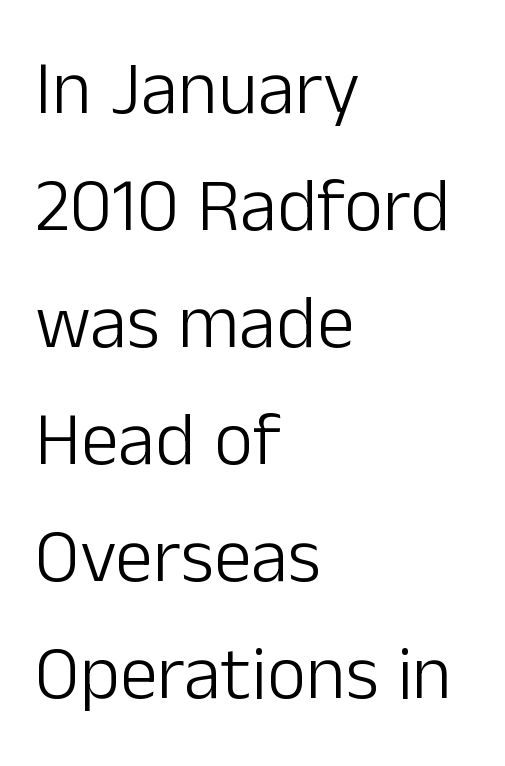
Q: Is the text bold? A: No.
Q: Is the text italic (slanted)? A: No, it is upright.
Q: Is the typeface a serif or a sans-serif typeface? A: Sans-serif.
Q: Is the text underlined? A: No.
Q: How is the paragraph aligned? A: Left-aligned.
Q: Is the spacing between letters normal or unusually wide? A: Normal.
Q: Is the spacing between lines tight, normal or loose? A: Normal.
Q: Width (condensed, normal, or wide)? A: Normal.
Q: Stroke contrast? A: Low.
Q: x-height? A: Medium.
Q: Monospaced? A: No.
